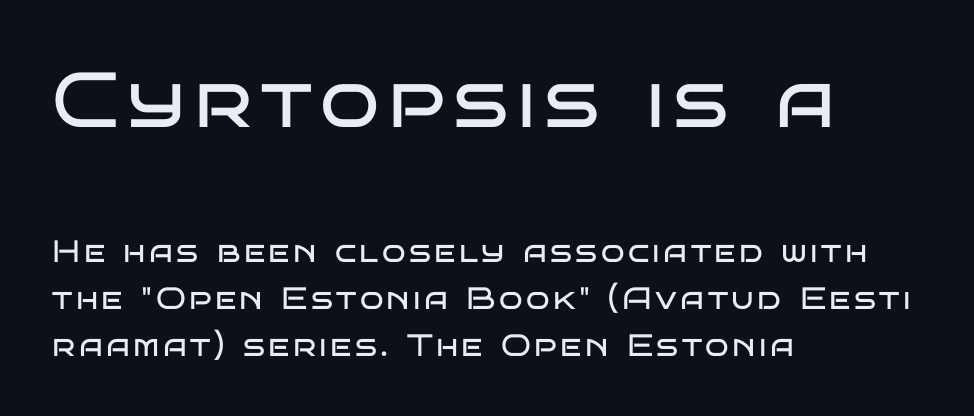
Q: Is the text bold? A: No.
Q: Is the text italic (slanted)? A: No, it is upright.
Q: Is the typeface a serif or a sans-serif typeface? A: Sans-serif.
Q: Is the text underlined? A: No.
Q: How is the paragraph aligned? A: Left-aligned.
Q: Is the spacing between lines tight, normal or loose? A: Normal.
Q: Which block of text is set in a larger size, the first (top) or the second (bottom)? A: The first (top) one.
Q: Width (condensed, normal, or wide)? A: Wide.
Q: Stroke contrast? A: Low.
Q: x-height? A: Large.
Q: Monospaced? A: No.
